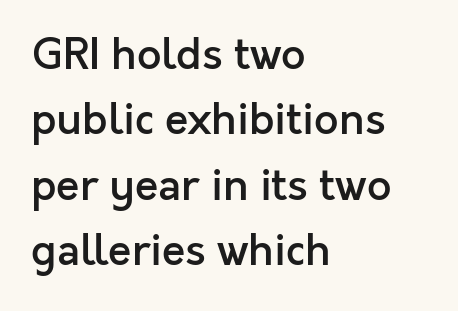
The image shows 43 px semibold sans-serif type, upright; set left-aligned, normal line spacing (1.52x), normal letter spacing, not underlined; a medium x-height.
